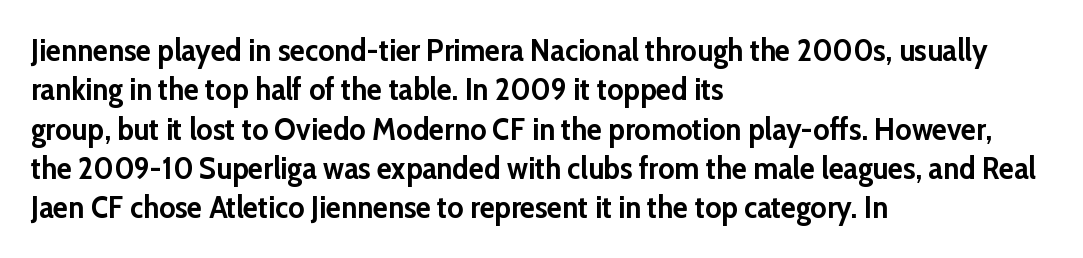
Q: Is the text bold? A: Yes.
Q: Is the text italic (slanted)? A: No, it is upright.
Q: Is the typeface a serif or a sans-serif typeface? A: Sans-serif.
Q: Is the text underlined? A: No.
Q: How is the paragraph aligned? A: Left-aligned.
Q: Is the spacing between letters normal or unusually wide? A: Normal.
Q: Is the spacing between lines tight, normal or loose? A: Normal.
Q: Width (condensed, normal, or wide)? A: Normal.
Q: Stroke contrast? A: Low.
Q: x-height? A: Medium.
Q: Monospaced? A: No.
